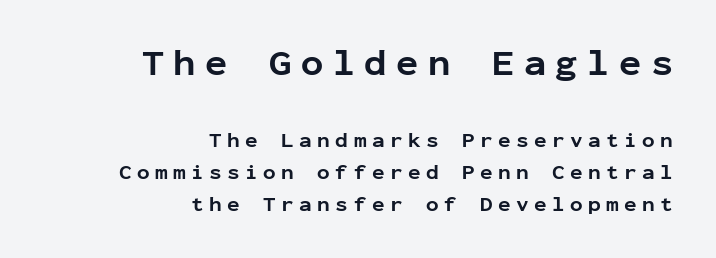
Letter spacing: wide. Does the copy run flush right? Yes — the right margin is perfectly even. Vertical strokes here are truly vertical. Bigger letters appear in the top chunk; the bottom chunk is reduced. This rendering features lettering with no underline.
